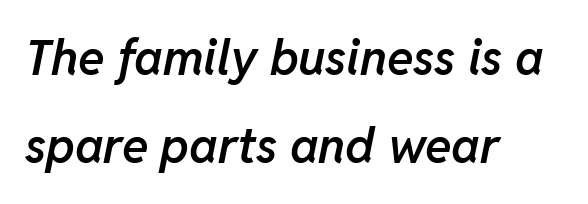
This sample is left-justified, so line endings fall wherever the words run out. The horizontal fit of the characters is conventional and even. Varying glyph widths throughout — classic text-font behaviour. A typesetter would mark this as italic. The passage shown is not underscored anywhere. The font is running at a semibold setting, under full bold.
